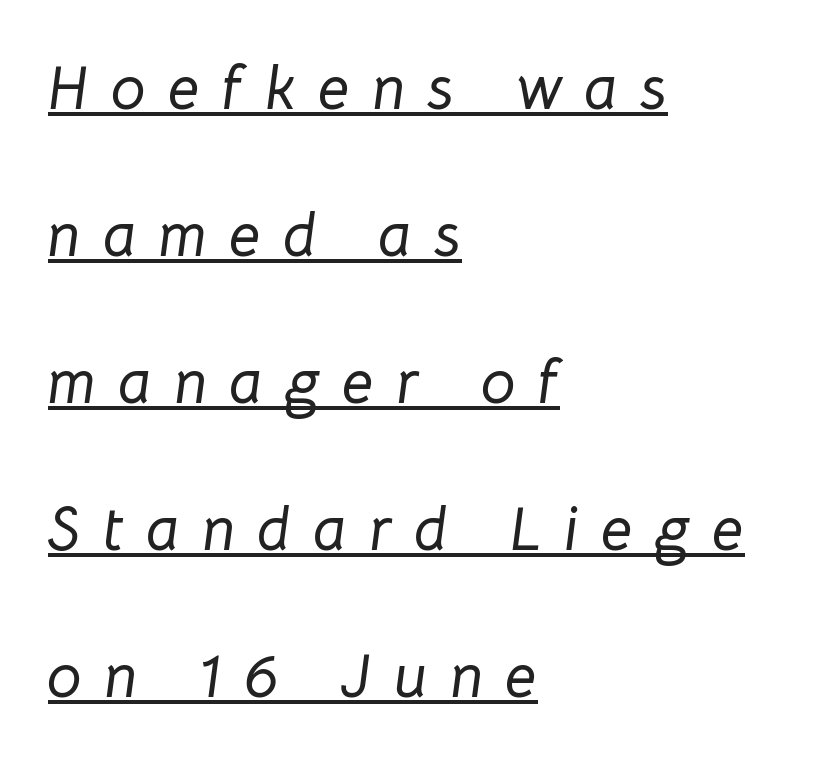
Is this a fixed-width face? No — the glyphs have proportional, varying widths. The typesetter chose a ragged-right arrangement here. Does the leading feel generous? Absolutely, it's lavish. The passage shown has open, widely tracked lettering throughout. The lettering tilts uniformly, giving the passage an italic look. Honestly, the underline is the first thing you notice here.
